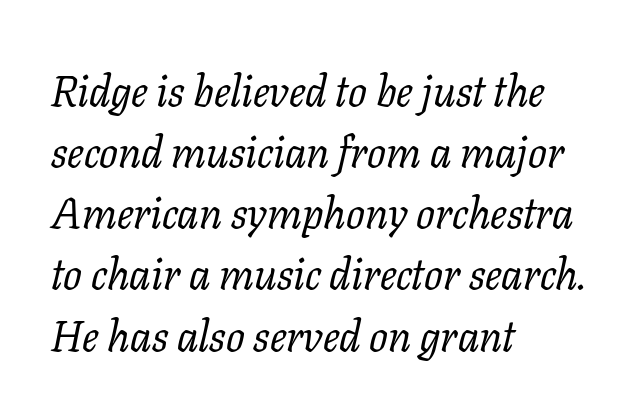
The image shows 44 px regular-weight serif type, italic (leaning right); set left-aligned, normal line spacing (1.39x), normal letter spacing, not underlined; low stroke contrast and a medium x-height.
